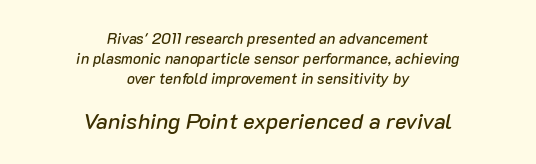
The image shows 22 px text type, italic (leaning right); set centered, normal line spacing (1.33x), normal letter spacing, not underlined; the second (bottom) block is 1.47x larger.
